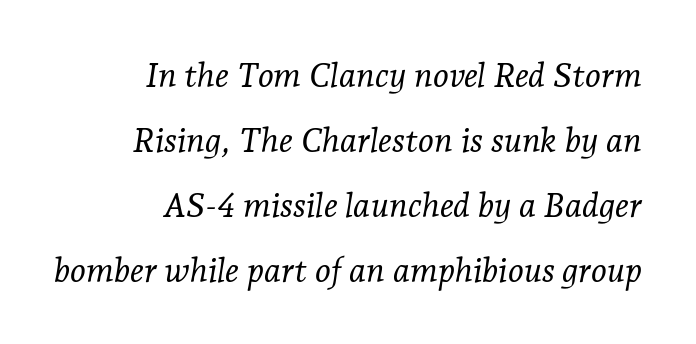
{"serif": "yes", "italic": "yes", "lean": "right", "slant_degrees": 7, "bold": "no", "weight": "light", "width": "normal", "stroke_contrast": "low", "x_height": "medium", "monospaced": "no", "underline": "no", "align": "right", "line_spacing": "loose", "line_spacing_ratio": 1.91, "letter_spacing": "normal", "letter_spacing_em": 0.0, "glyph_px": 34}
